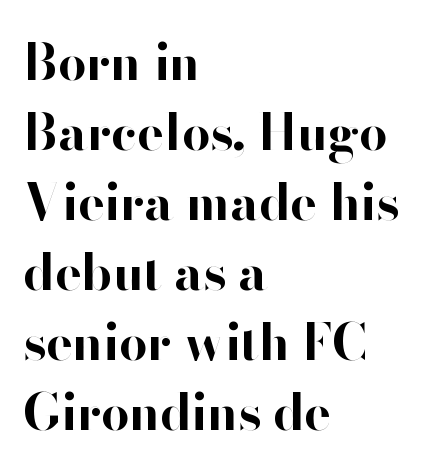
Spacing verdict: proportional, widths tailored to each character. Is the type bold? Yes — the strokes are clearly thick and heavy. You could call the tracking neutral — neither tight nor loose. Nope, no serifs anywhere on these letters. When letters stand straight like this, we call the style roman or upright.
